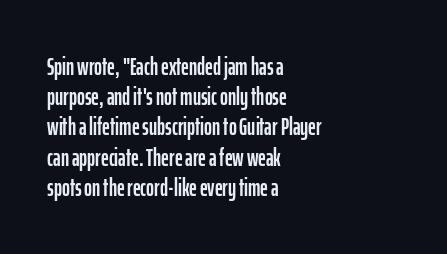
The image shows 24 px text type, upright; set left-aligned, normal line spacing (1.26x), normal letter spacing, not underlined.
